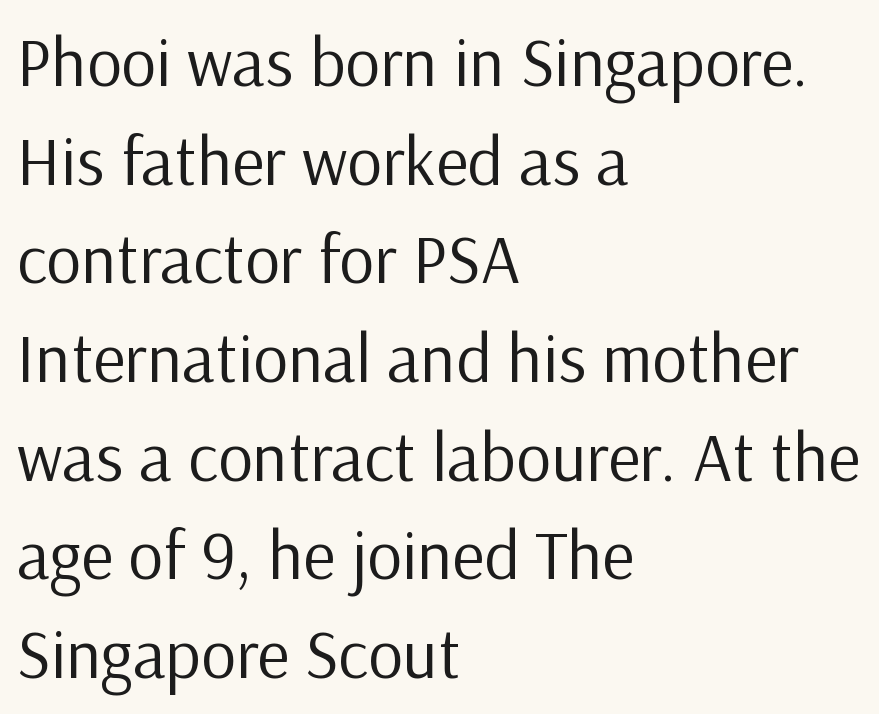
The image shows 69 px regular-weight sans-serif type, upright; set left-aligned, normal line spacing (1.43x), normal letter spacing, not underlined; low stroke contrast and a medium x-height.
